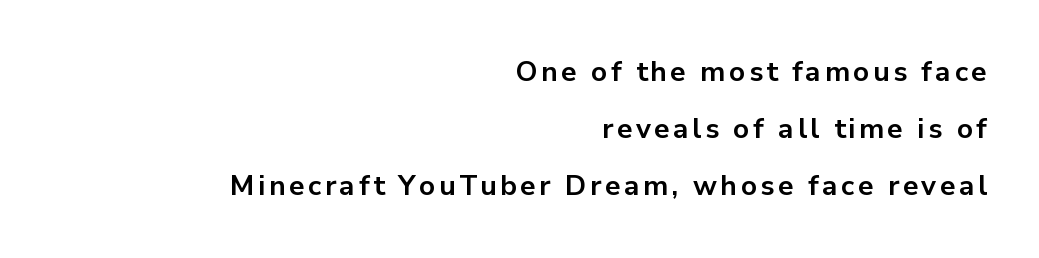
The image shows 28 px bold sans-serif type, upright; set right-aligned, loose line spacing (2.04x), not underlined; low stroke contrast and a medium x-height.
